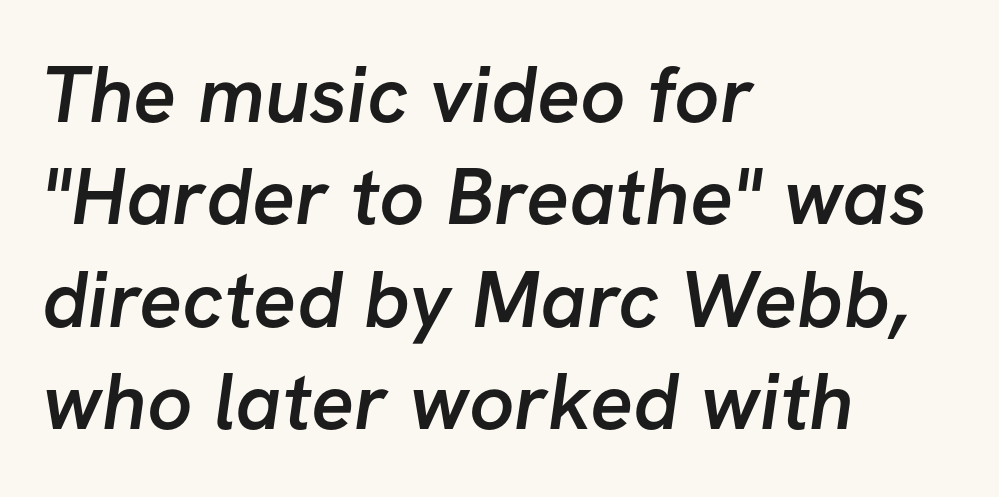
In terms of weight, the rendering is demibold, just under bold. Letter spacing: default. Do the characters align in a grid? No, the font is proportional. Line beginnings align vertically; line endings do not.
